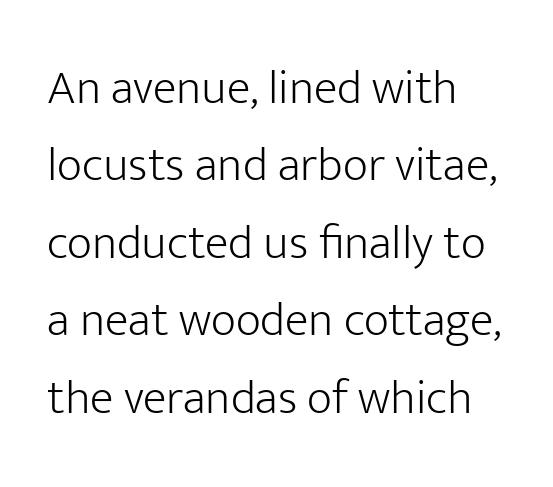
Q: Is the text bold? A: No.
Q: Is the text italic (slanted)? A: No, it is upright.
Q: Is the typeface a serif or a sans-serif typeface? A: Sans-serif.
Q: Is the text underlined? A: No.
Q: How is the paragraph aligned? A: Left-aligned.
Q: Is the spacing between letters normal or unusually wide? A: Normal.
Q: Is the spacing between lines tight, normal or loose? A: Normal.
Q: Width (condensed, normal, or wide)? A: Normal.
Q: Stroke contrast? A: Low.
Q: x-height? A: Medium.
Q: Monospaced? A: No.
